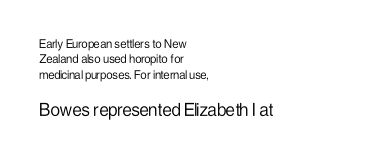
The image shows 21 px text type, upright; set left-aligned, tight line spacing (1.1x), normal letter spacing, not underlined; the second (bottom) block is 1.5x larger.
